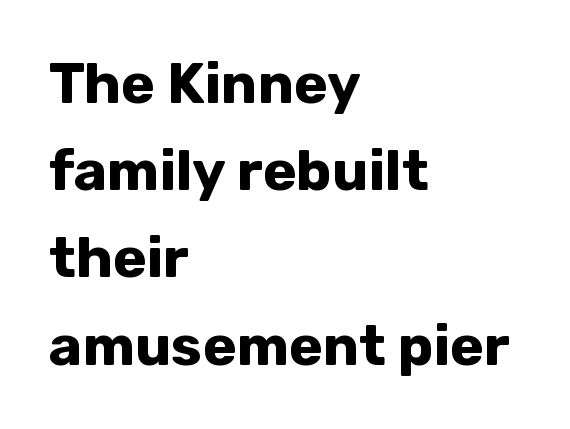
Q: Is the text bold? A: Yes.
Q: Is the text italic (slanted)? A: No, it is upright.
Q: Is the typeface a serif or a sans-serif typeface? A: Sans-serif.
Q: Is the text underlined? A: No.
Q: How is the paragraph aligned? A: Left-aligned.
Q: Is the spacing between letters normal or unusually wide? A: Normal.
Q: Is the spacing between lines tight, normal or loose? A: Normal.
Q: Width (condensed, normal, or wide)? A: Normal.
Q: Stroke contrast? A: Low.
Q: x-height? A: Medium.
Q: Monospaced? A: No.
